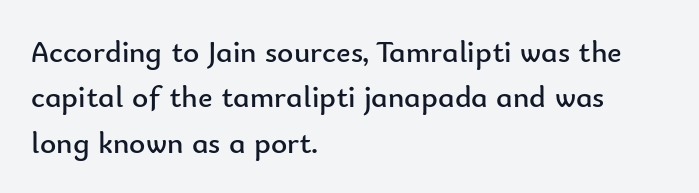
{"serif": "no", "italic": "no", "bold": "no", "weight": "regular", "width": "normal", "stroke_contrast": "low", "x_height": "small", "monospaced": "no", "underline": "no", "align": "left", "line_spacing": "normal", "line_spacing_ratio": 1.46, "letter_spacing": "normal", "letter_spacing_em": 0.0, "glyph_px": 31}
